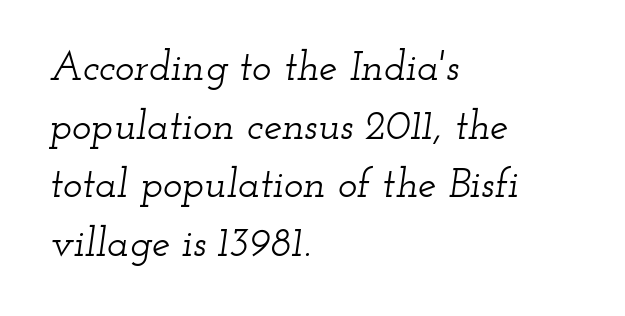
There is no visible air inserted between adjacent glyphs. Decoration check: the copy has no underline. Style check: oblique. In terms of leading, this rendering sits right in the middle. Varying glyph widths throughout — classic text-font behaviour.
